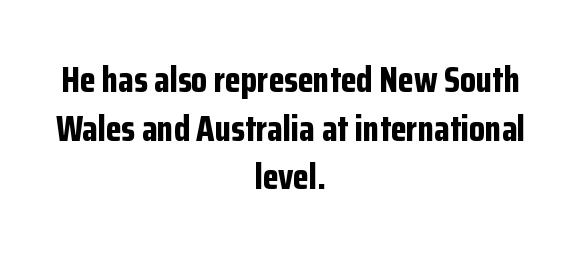
The image shows 36 px bold, condensed sans-serif type, upright; set centered, normal line spacing (1.35x), normal letter spacing, not underlined; low stroke contrast and a medium x-height.
